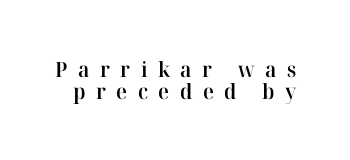
Q: Is the text bold? A: Semi-bold.
Q: Is the text italic (slanted)? A: No, it is upright.
Q: Is the text underlined? A: No.
Q: Is the spacing between letters normal or unusually wide? A: Unusually wide.
Q: Is the spacing between lines tight, normal or loose? A: Tight.
